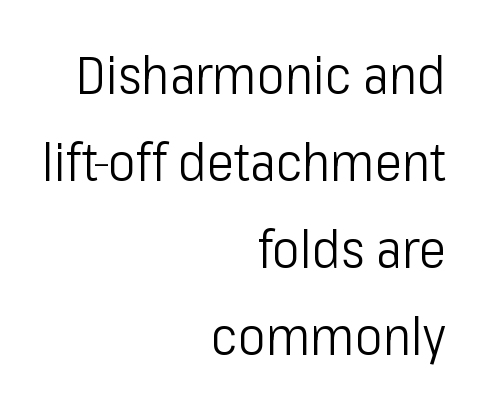
The horizontal fit of the characters is conventional and even. Here the designer chose a conventional face with non-uniform glyph widths. Tall strokes in this sample are plumb rather than angled. The letters carry no serifs — their stems end cleanly without finishing strokes.
